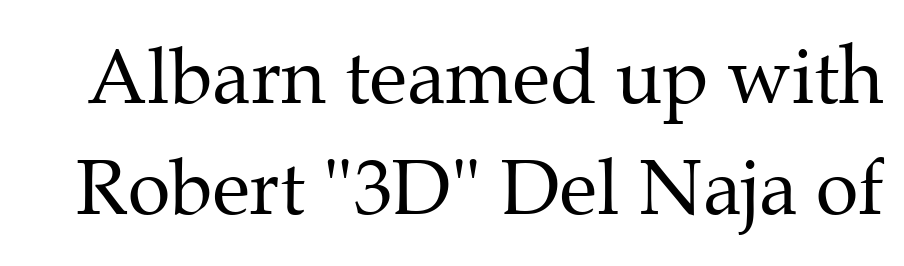
The gap between lines stays unmarked. These lines are rendered in a variable-pitch font. Observe the ordinary spacing: letters are neighbours, not strangers. What's the leading like? Ordinary, nothing unusual. Unbolded letterforms with no extra heft.
